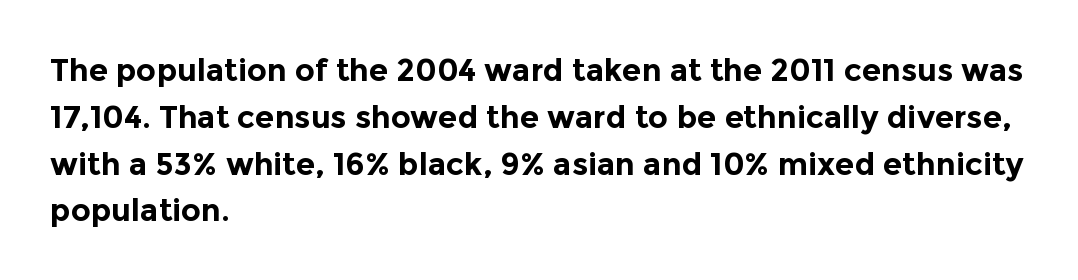
Q: Is the text bold? A: Yes.
Q: Is the text italic (slanted)? A: No, it is upright.
Q: Is the typeface a serif or a sans-serif typeface? A: Sans-serif.
Q: Is the text underlined? A: No.
Q: How is the paragraph aligned? A: Left-aligned.
Q: Is the spacing between letters normal or unusually wide? A: Normal.
Q: Is the spacing between lines tight, normal or loose? A: Normal.
Q: Width (condensed, normal, or wide)? A: Normal.
Q: x-height? A: Medium.
Q: Monospaced? A: No.
